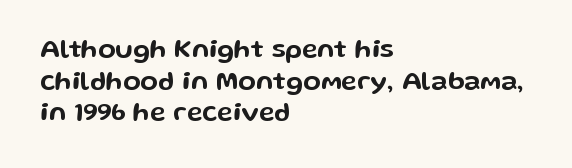
Q: Is the text italic (slanted)? A: No, it is upright.
Q: Is the text underlined? A: No.
Q: How is the paragraph aligned? A: Left-aligned.
Q: Is the spacing between letters normal or unusually wide? A: Normal.
